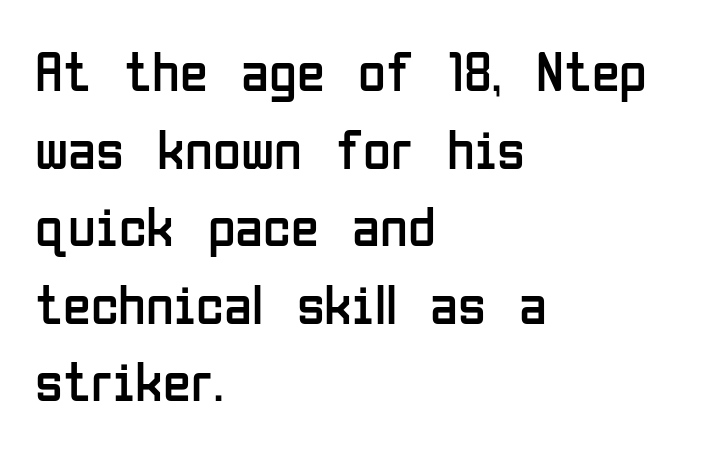
Q: Is the text bold? A: No.
Q: Is the text italic (slanted)? A: No, it is upright.
Q: Is the typeface a serif or a sans-serif typeface? A: Sans-serif.
Q: Is the text underlined? A: No.
Q: How is the paragraph aligned? A: Left-aligned.
Q: Is the spacing between letters normal or unusually wide? A: Normal.
Q: Is the spacing between lines tight, normal or loose? A: Normal.
Q: Width (condensed, normal, or wide)? A: Condensed.
Q: Stroke contrast? A: Low.
Q: x-height? A: Medium.
Q: Monospaced? A: No.
